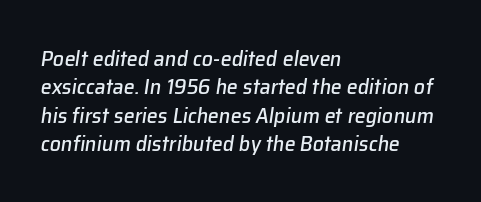
Q: Is the text italic (slanted)? A: Yes, it leans right by about 8 degrees.
Q: Is the text underlined? A: No.
Q: How is the paragraph aligned? A: Left-aligned.
Q: Is the spacing between letters normal or unusually wide? A: Normal.
Q: Is the spacing between lines tight, normal or loose? A: Normal.
